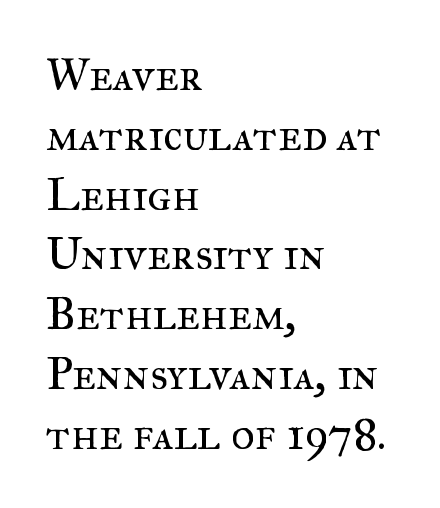
{"serif": "yes", "italic": "no", "bold": "no", "weight": "regular", "width": "normal", "stroke_contrast": "medium", "x_height": "small", "monospaced": "no", "underline": "no", "align": "left", "line_spacing": "normal", "line_spacing_ratio": 1.3, "letter_spacing": "normal", "letter_spacing_em": 0.0, "glyph_px": 46}
